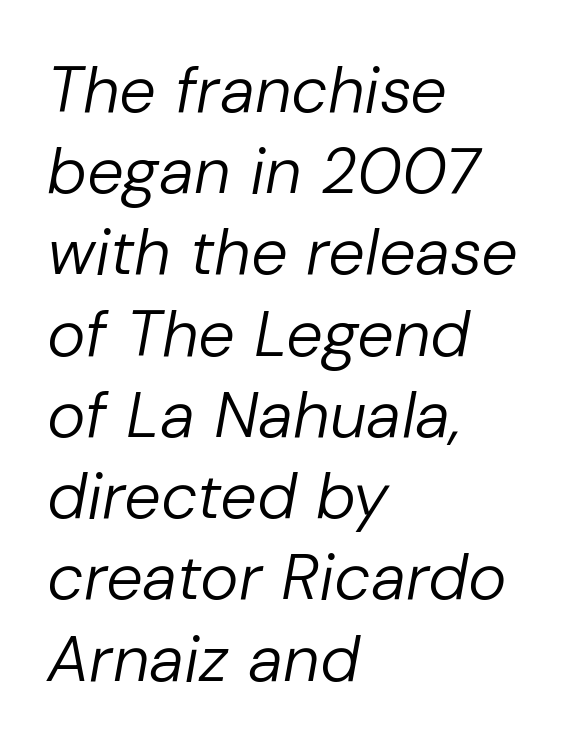
Q: Is the text bold? A: No.
Q: Is the text italic (slanted)? A: Yes, it leans right by about 10 degrees.
Q: Is the text underlined? A: No.
Q: How is the paragraph aligned? A: Left-aligned.
Q: Is the spacing between letters normal or unusually wide? A: Normal.
Q: Is the spacing between lines tight, normal or loose? A: Normal.
Q: Width (condensed, normal, or wide)? A: Normal.
Q: Stroke contrast? A: Low.
Q: x-height? A: Medium.
Q: Monospaced? A: No.
